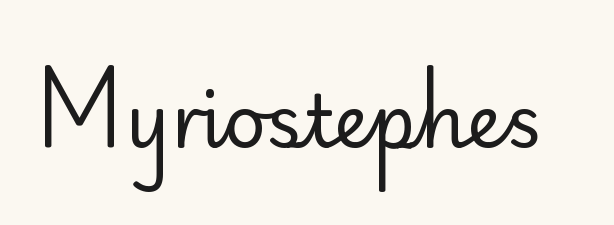
The image shows 73 px regular-weight sans-serif type, upright; set normal letter spacing, not underlined; low stroke contrast and a small x-height.
